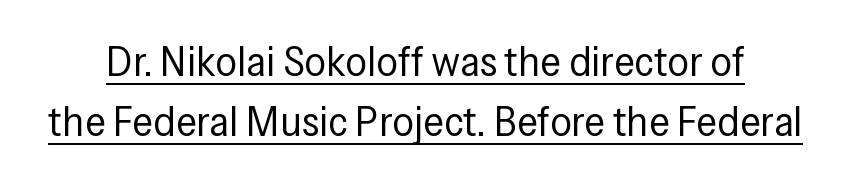
{"serif": "no", "italic": "no", "bold": "no", "weight": "regular", "width": "condensed", "stroke_contrast": "low", "x_height": "medium", "monospaced": "no", "underline": "yes", "line_spacing": "normal", "line_spacing_ratio": 1.39, "letter_spacing": "normal", "letter_spacing_em": 0.0, "glyph_px": 43}
